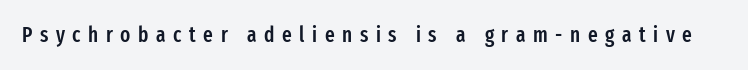
{"italic": "no", "bold": "semi", "underline": "no", "letter_spacing": "wide", "letter_spacing_em": 0.36, "glyph_px": 21}
